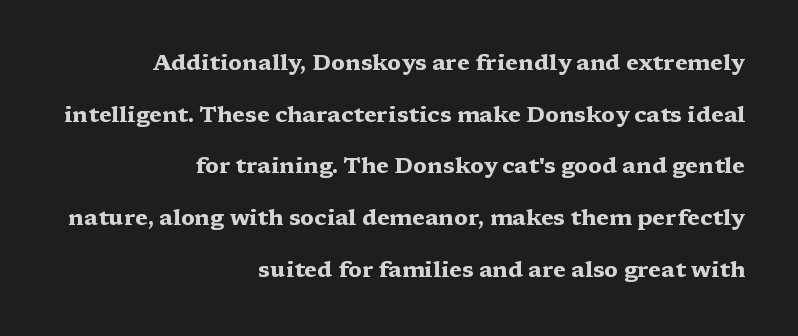
The image shows 22 px bold type, upright; set right-aligned, loose line spacing (2.35x), normal letter spacing, not underlined.
